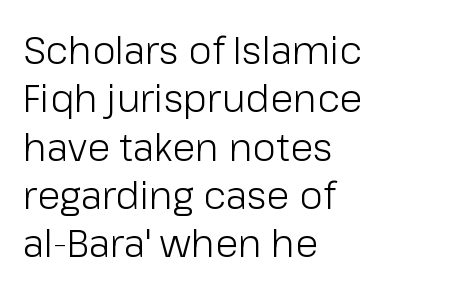
The image shows 38 px light sans-serif type, upright; set left-aligned, normal line spacing (1.27x), normal letter spacing, not underlined; low stroke contrast and a medium x-height.
